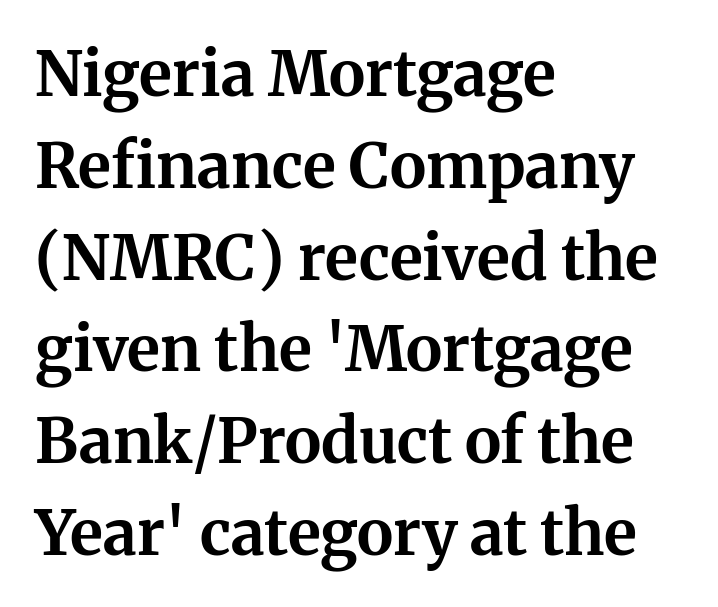
The image shows 62 px bold serif type, upright; set left-aligned, normal line spacing (1.48x), normal letter spacing, not underlined; medium stroke contrast and a medium x-height.
